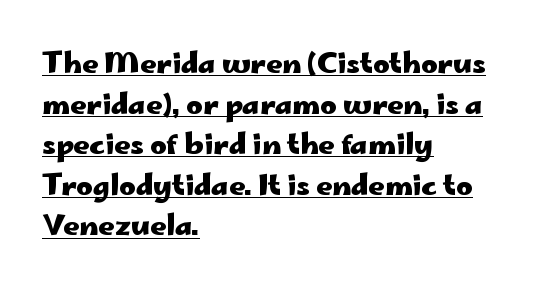
Q: Is the text bold? A: Yes.
Q: Is the text italic (slanted)? A: No, it is upright.
Q: Is the typeface a serif or a sans-serif typeface? A: Sans-serif.
Q: Is the text underlined? A: Yes.
Q: How is the paragraph aligned? A: Left-aligned.
Q: Is the spacing between letters normal or unusually wide? A: Normal.
Q: Is the spacing between lines tight, normal or loose? A: Normal.
Q: Width (condensed, normal, or wide)? A: Wide.
Q: Stroke contrast? A: Low.
Q: x-height? A: Small.
Q: Monospaced? A: No.
